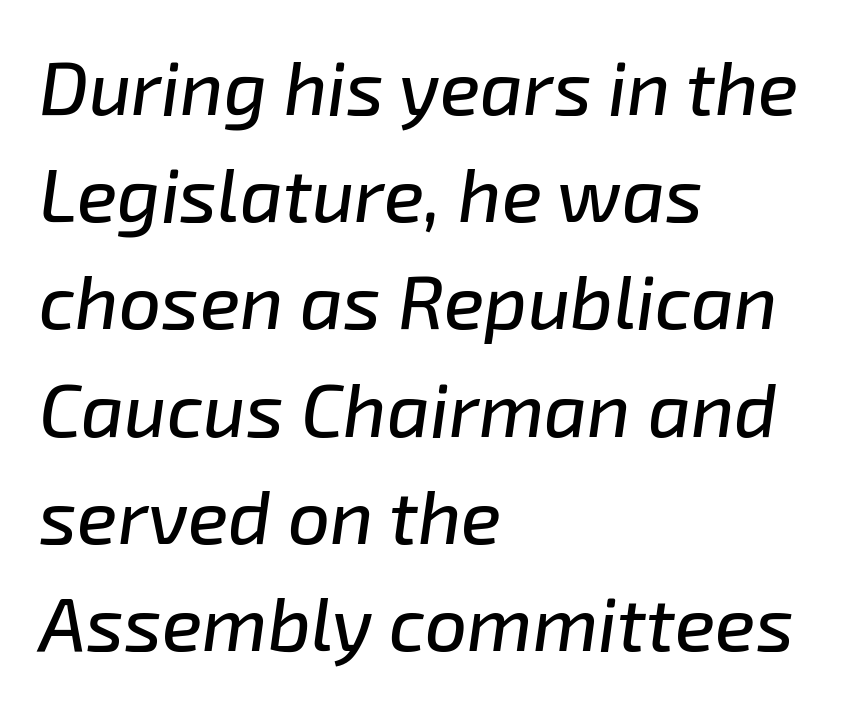
Rows of type keep a routine distance in the vertical direction. Is the type slanted? Yes — the strokes lean at a clear angle. Plain, unruled lines of type. Is the block centered? No — it sits flush against the left margin.
